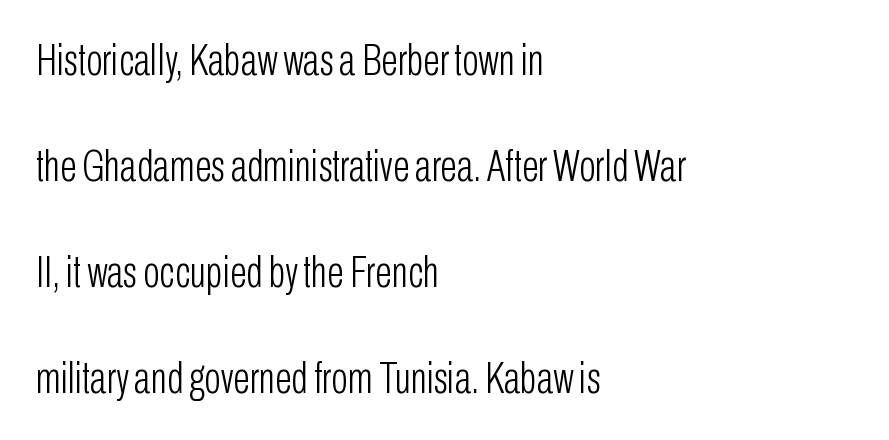
{"serif": "no", "italic": "no", "bold": "no", "weight": "light", "width": "condensed", "stroke_contrast": "low", "x_height": "medium", "monospaced": "no", "underline": "no", "align": "left", "line_spacing": "loose", "line_spacing_ratio": 2.41, "letter_spacing": "normal", "letter_spacing_em": 0.0, "glyph_px": 44}
